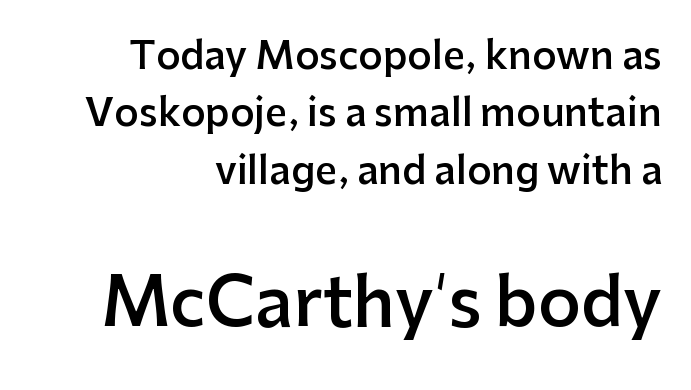
Q: Is the text bold? A: Semi-bold.
Q: Is the text italic (slanted)? A: No, it is upright.
Q: Is the typeface a serif or a sans-serif typeface? A: Sans-serif.
Q: Is the text underlined? A: No.
Q: How is the paragraph aligned? A: Right-aligned.
Q: Is the spacing between letters normal or unusually wide? A: Normal.
Q: Is the spacing between lines tight, normal or loose? A: Normal.
Q: Which block of text is set in a larger size, the first (top) or the second (bottom)? A: The second (bottom) one.
Q: Width (condensed, normal, or wide)? A: Normal.
Q: Stroke contrast? A: Low.
Q: x-height? A: Medium.
Q: Monospaced? A: No.
